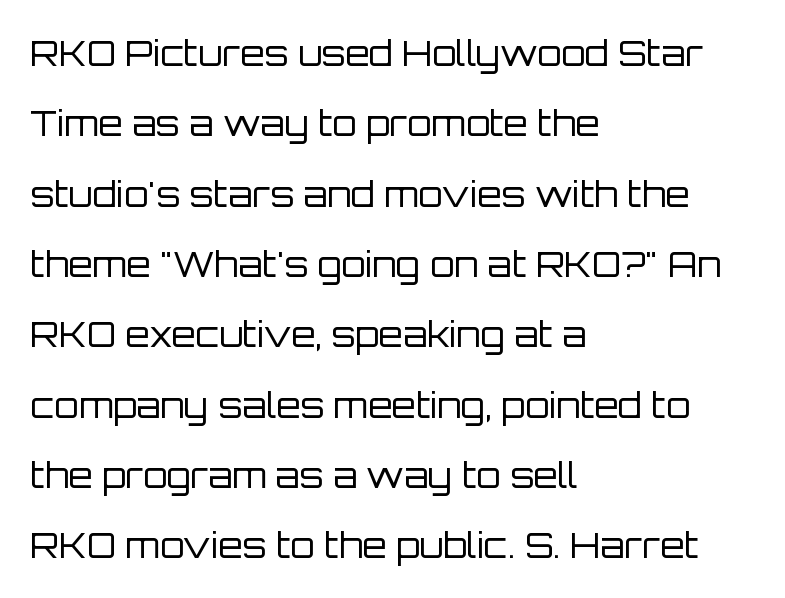
{"serif": "no", "italic": "no", "bold": "no", "weight": "regular", "width": "normal", "stroke_contrast": "low", "x_height": "large", "monospaced": "no", "underline": "no", "align": "left", "line_spacing": "loose", "line_spacing_ratio": 2.01, "letter_spacing": "normal", "letter_spacing_em": 0.0, "glyph_px": 35}
